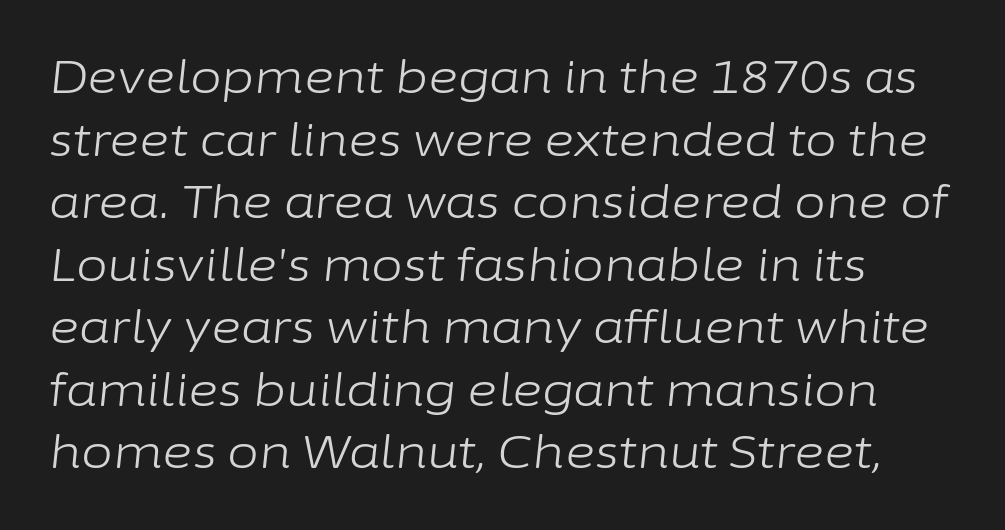
{"italic": "yes", "lean": "right", "slant_degrees": 6, "bold": "no", "weight": "light", "width": "normal", "stroke_contrast": "low", "x_height": "medium", "monospaced": "no", "underline": "no", "line_spacing": "normal", "line_spacing_ratio": 1.36, "letter_spacing": "normal", "letter_spacing_em": 0.0, "glyph_px": 46}
